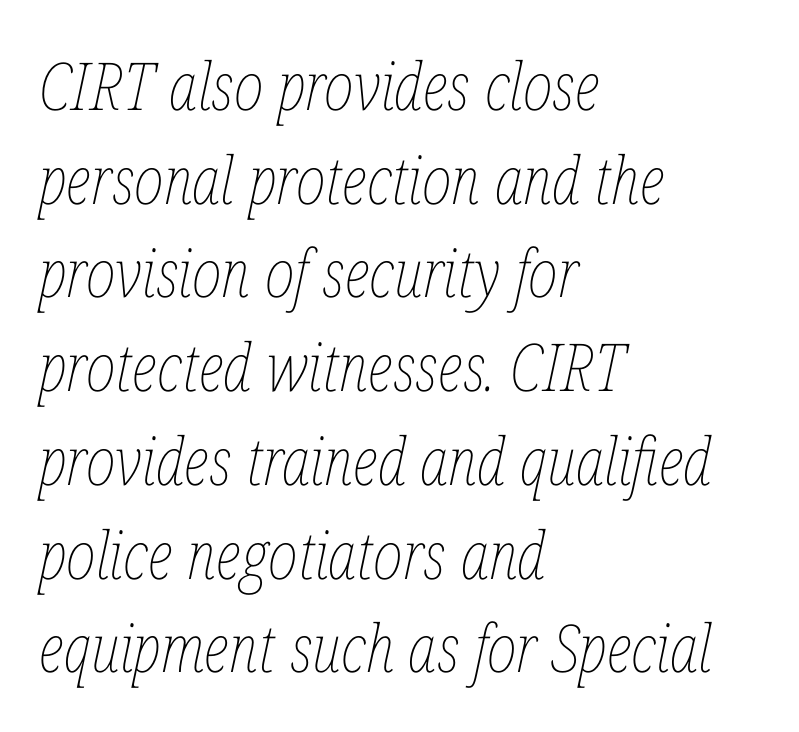
Do the characters align in a grid? No, the font is proportional. Notice how descenders clear the ascenders below comfortably — that's standard leading. Weight: not bold — regular or lighter. Designer's note — italics engaged. The space directly below the letters is spotless. There is no visible air inserted between adjacent glyphs.
